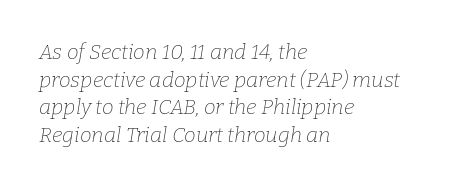
Compared with a centered layout, this one pins lines to the left instead. The weight would be labelled regular, book, light, or lighter still. Descenders hang freely into open space. Yep, that's italic — everything's leaning. Line spacing here is normal.
